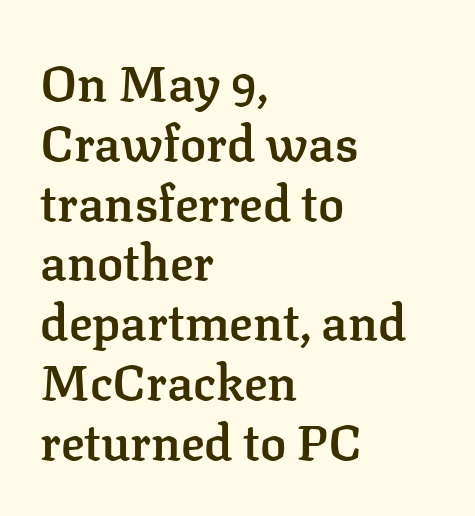
The image shows 49 px semibold serif type, upright; set left-aligned, line spacing 1.22x, normal letter spacing, not underlined; low stroke contrast and a medium x-height.
